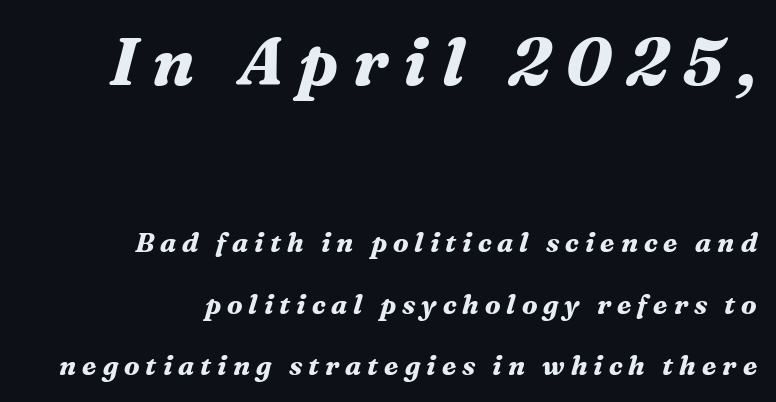
The image shows 67 px bold serif type, italic (leaning right); set right-aligned, loose line spacing (2.28x), unusually wide letter spacing (+0.22 em), not underlined; the first (top) block is 2.48x larger; medium stroke contrast and a medium x-height.
